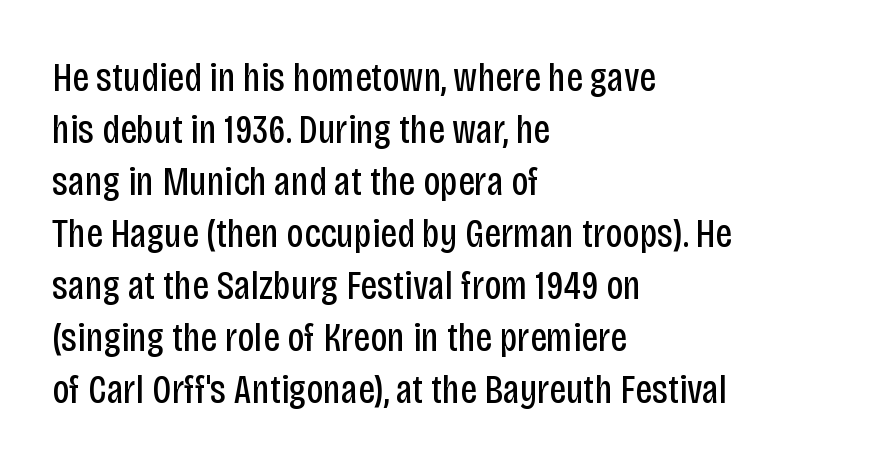
Q: Is the text bold? A: No.
Q: Is the text italic (slanted)? A: No, it is upright.
Q: Is the typeface a serif or a sans-serif typeface? A: Sans-serif.
Q: Is the text underlined? A: No.
Q: How is the paragraph aligned? A: Left-aligned.
Q: Is the spacing between letters normal or unusually wide? A: Normal.
Q: Is the spacing between lines tight, normal or loose? A: Normal.
Q: Width (condensed, normal, or wide)? A: Condensed.
Q: Stroke contrast? A: Low.
Q: x-height? A: Large.
Q: Monospaced? A: No.
